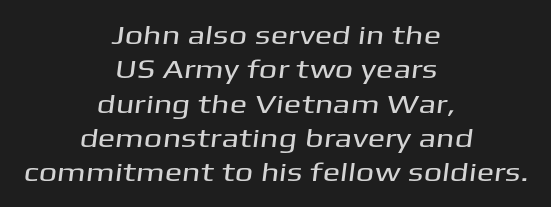
The gap between lines stays unmarked. Alignment: centered. Tracking value appears to be zero — textbook default spacing. Horizontal bands of white between lines are of average thickness.
